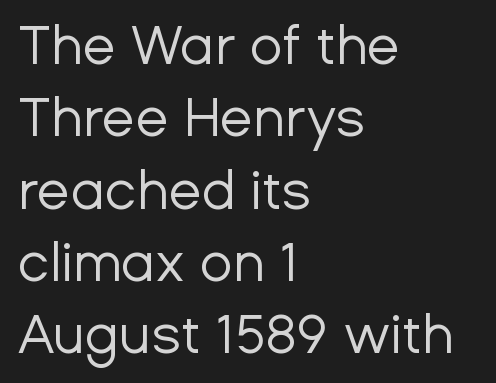
{"serif": "no", "italic": "no", "bold": "no", "weight": "regular", "width": "normal", "stroke_contrast": "low", "x_height": "medium", "monospaced": "no", "underline": "no", "align": "left", "line_spacing": "normal", "line_spacing_ratio": 1.34, "letter_spacing": "normal", "letter_spacing_em": 0.0, "glyph_px": 54}
